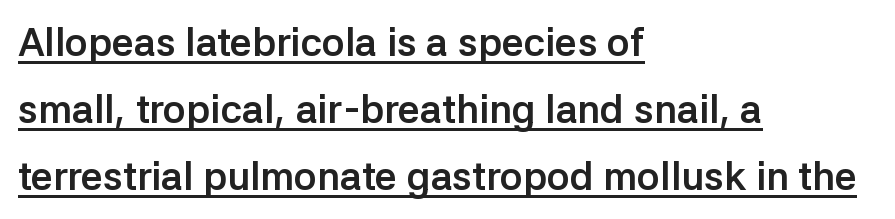
Q: Is the text bold? A: Yes.
Q: Is the text italic (slanted)? A: No, it is upright.
Q: Is the typeface a serif or a sans-serif typeface? A: Sans-serif.
Q: Is the text underlined? A: Yes.
Q: How is the paragraph aligned? A: Left-aligned.
Q: Is the spacing between letters normal or unusually wide? A: Normal.
Q: Width (condensed, normal, or wide)? A: Normal.
Q: Stroke contrast? A: Low.
Q: x-height? A: Medium.
Q: Monospaced? A: No.
